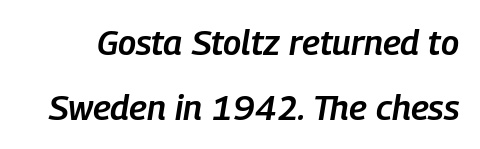
{"italic": "yes", "lean": "right", "slant_degrees": 9, "bold": "semi", "weight": "semibold", "width": "condensed", "stroke_contrast": "low", "x_height": "medium", "monospaced": "no", "underline": "no", "line_spacing_ratio": 1.85, "letter_spacing": "normal", "letter_spacing_em": 0.0, "glyph_px": 35}
